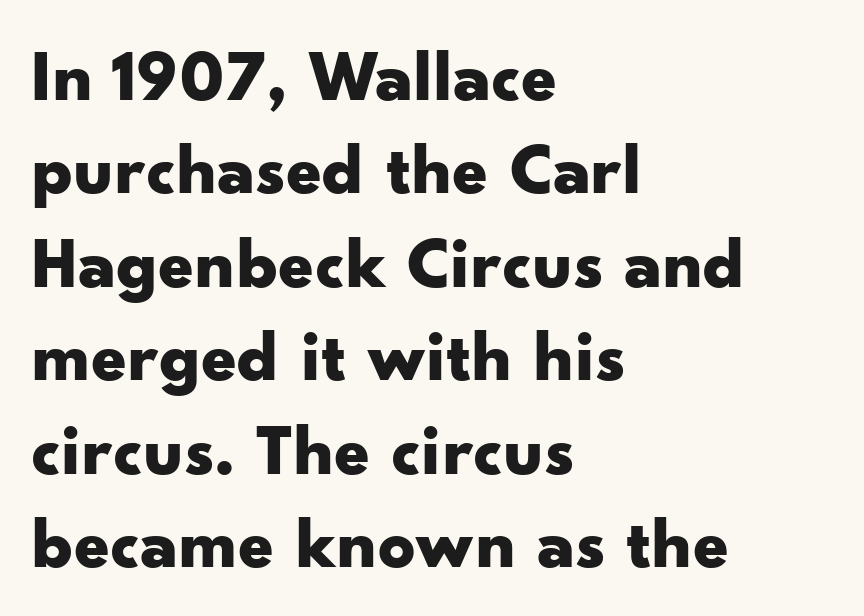
{"serif": "no", "italic": "no", "bold": "yes", "weight": "bold", "width": "wide", "stroke_contrast": "low", "x_height": "small", "monospaced": "no", "underline": "no", "align": "left", "line_spacing": "normal", "line_spacing_ratio": 1.28, "letter_spacing": "normal", "letter_spacing_em": 0.0, "glyph_px": 73}
